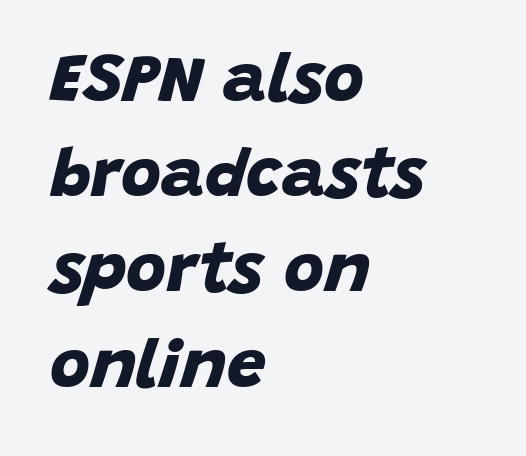
Q: Is the text bold? A: Yes.
Q: Is the typeface a serif or a sans-serif typeface? A: Sans-serif.
Q: Is the text underlined? A: No.
Q: How is the paragraph aligned? A: Left-aligned.
Q: Is the spacing between letters normal or unusually wide? A: Normal.
Q: Is the spacing between lines tight, normal or loose? A: Normal.
Q: Width (condensed, normal, or wide)? A: Normal.
Q: Stroke contrast? A: Low.
Q: x-height? A: Large.
Q: Monospaced? A: No.
